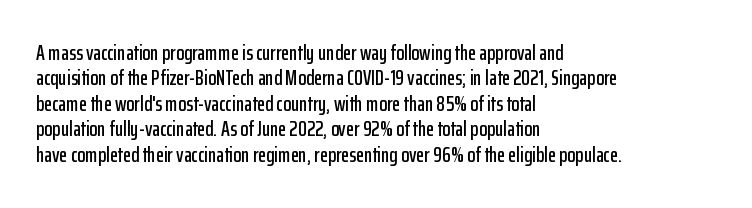
The image shows 21 px text type, upright; set left-aligned, line spacing 1.21x, normal letter spacing, not underlined.
